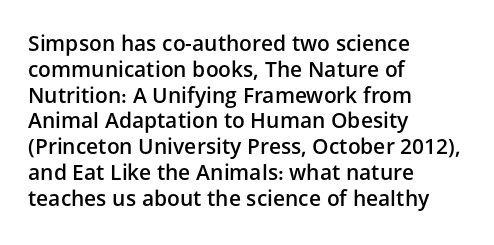
Q: Is the text bold? A: Semi-bold.
Q: Is the text italic (slanted)? A: No, it is upright.
Q: Is the text underlined? A: No.
Q: How is the paragraph aligned? A: Left-aligned.
Q: Is the spacing between letters normal or unusually wide? A: Normal.
